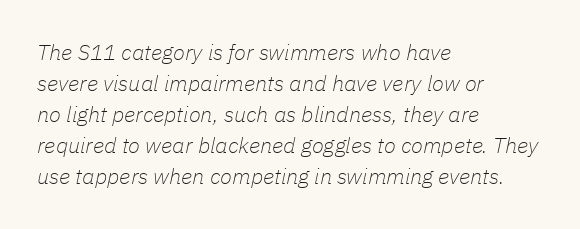
Reading down the column, the eye jumps a familiar distance to each next line. Default kerning and tracking; the words read as compact shapes. All the whitespace from short lines collects on the right. The area under the type is left untouched. Notice how the stems are inclined rather than vertical — that's the hallmark of italics. This is not heavy type; no bold has been used.
